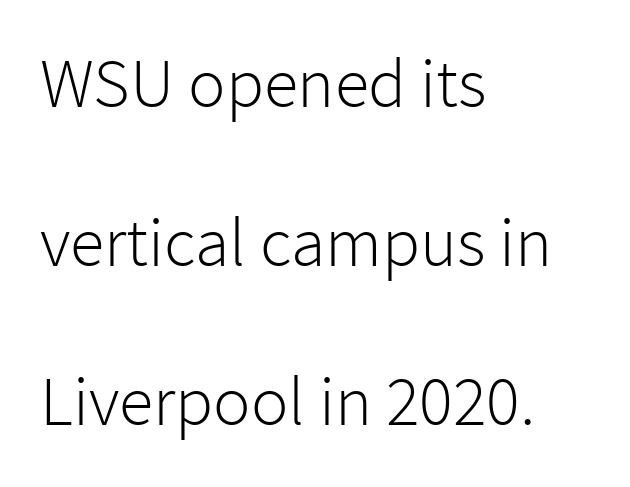
Letter spacing: default. Heft: none added — not bold. The area under the type is left untouched. Here the designer chose a conventional face with non-uniform glyph widths. Typographically, this falls in the sans-serif category. Posture: straight, roman, zero tilt.
